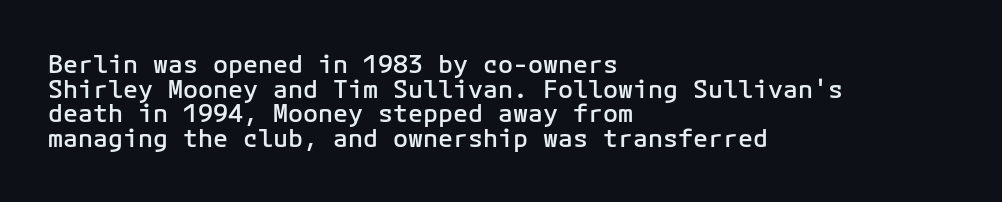
{"italic": "no", "bold": "semi", "underline": "no", "align": "left", "line_spacing": "tight", "line_spacing_ratio": 0.99, "letter_spacing": "normal", "letter_spacing_em": 0.0, "glyph_px": 25}
